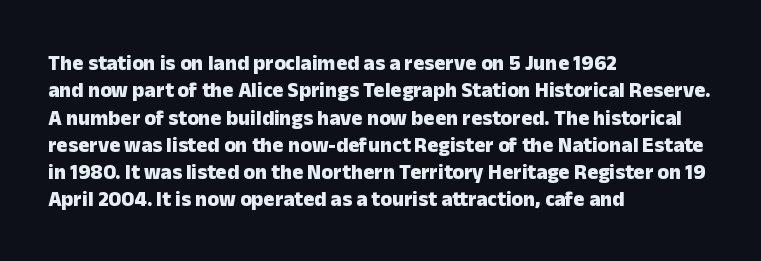
Q: Is the text bold? A: Yes.
Q: Is the text italic (slanted)? A: No, it is upright.
Q: Is the text underlined? A: No.
Q: How is the paragraph aligned? A: Left-aligned.
Q: Is the spacing between letters normal or unusually wide? A: Normal.
Q: Is the spacing between lines tight, normal or loose? A: Normal.
